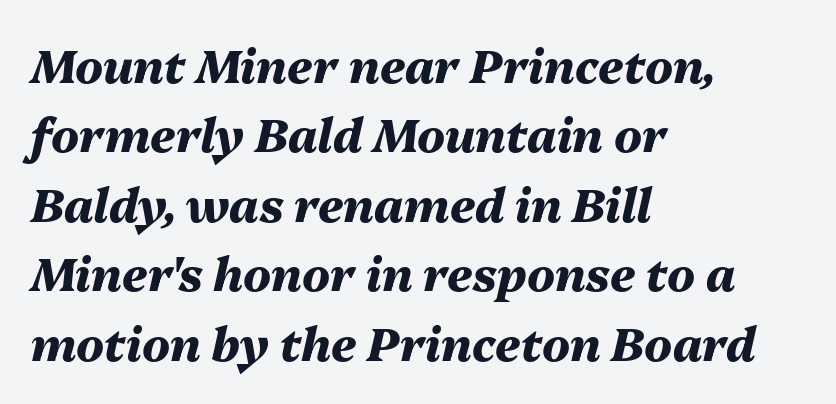
I'd describe the lettering as bold — thick and assertive. Quick note: underline off. The ragged edge is on the right, which tells us the setting is flush left. Tracking here is standard; glyphs follow each other at the usual distance. Italic: yes, the glyphs are oblique.
